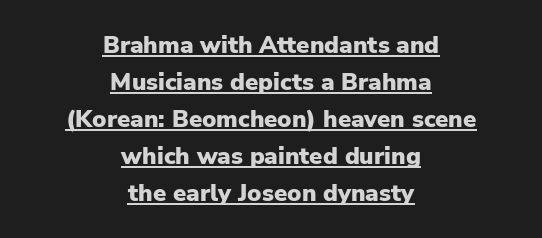
The image shows 24 px bold type, upright; set centered, normal line spacing (1.54x), normal letter spacing, underlined.
